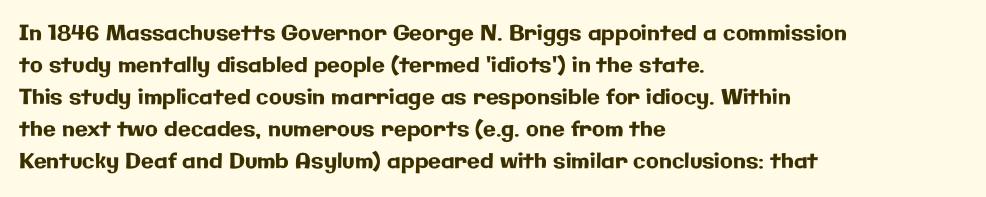
Q: Is the text italic (slanted)? A: No, it is upright.
Q: Is the text underlined? A: No.
Q: How is the paragraph aligned? A: Left-aligned.
Q: Is the spacing between letters normal or unusually wide? A: Normal.
Q: Is the spacing between lines tight, normal or loose? A: Normal.
